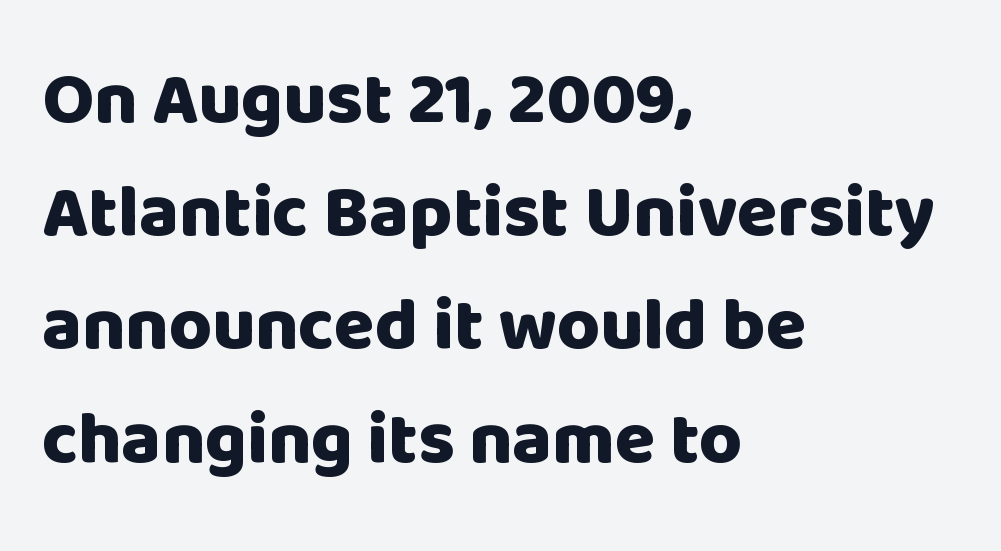
Observe the absence of serifs on each vertical stroke in this sample. The lettering stays uniformly vertical, giving the passage a roman look. The rag falls on the right side of this text block. Underlining? Definitely not there.
